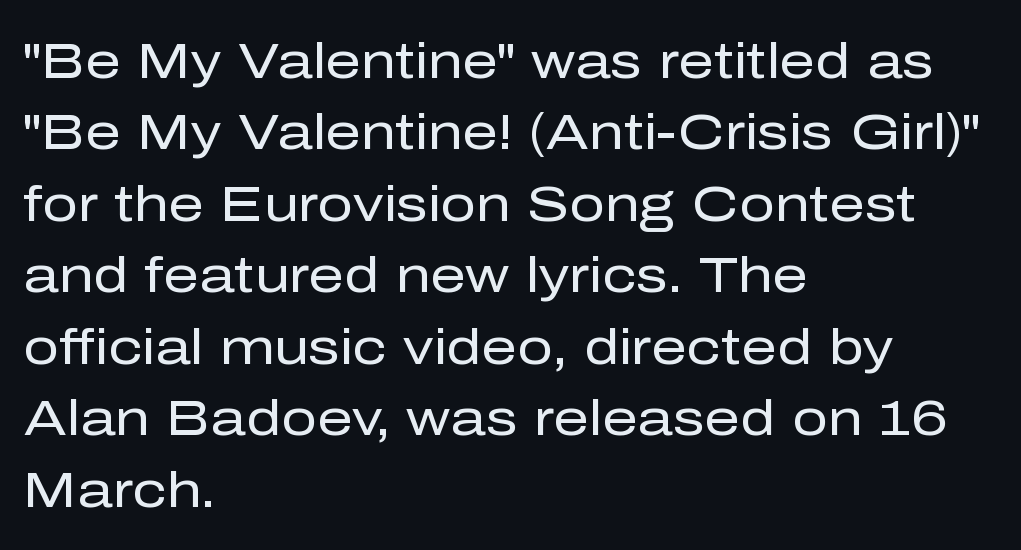
Q: Is the text bold? A: No.
Q: Is the text italic (slanted)? A: No, it is upright.
Q: Is the typeface a serif or a sans-serif typeface? A: Sans-serif.
Q: Is the text underlined? A: No.
Q: How is the paragraph aligned? A: Left-aligned.
Q: Is the spacing between letters normal or unusually wide? A: Normal.
Q: Is the spacing between lines tight, normal or loose? A: Normal.
Q: Width (condensed, normal, or wide)? A: Normal.
Q: Stroke contrast? A: Low.
Q: x-height? A: Medium.
Q: Monospaced? A: No.
